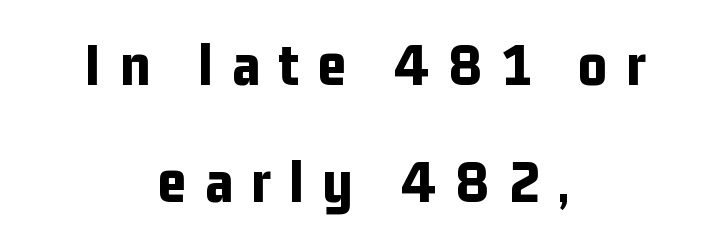
Note the varied advance widths — an 'i' is clearly narrower than an 'm'. You could only call the tracking loose — the letters float apart. The type family on display is of the sans-serif kind. In terms of weight, the rendering is a true, heavy bold. The baseline area is clear.
